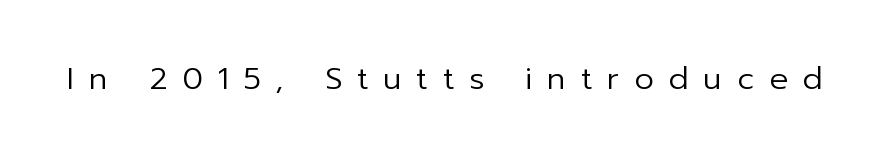
Notice how the stems are strictly vertical — no italics here. Unbolded letterforms with no extra heft. This rendering features lettering with no underline. What stands out about the letter spacing? Its width — letters are far apart.
